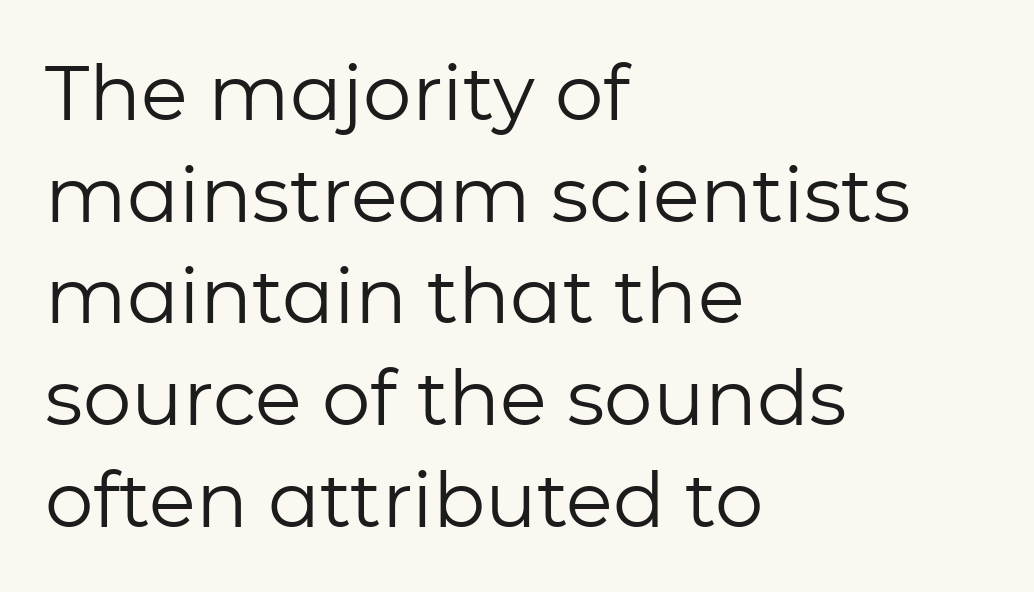
Q: Is the text bold? A: No.
Q: Is the text italic (slanted)? A: No, it is upright.
Q: Is the typeface a serif or a sans-serif typeface? A: Sans-serif.
Q: Is the text underlined? A: No.
Q: How is the paragraph aligned? A: Left-aligned.
Q: Is the spacing between letters normal or unusually wide? A: Normal.
Q: Is the spacing between lines tight, normal or loose? A: Normal.
Q: Width (condensed, normal, or wide)? A: Normal.
Q: Stroke contrast? A: Low.
Q: x-height? A: Medium.
Q: Monospaced? A: No.
